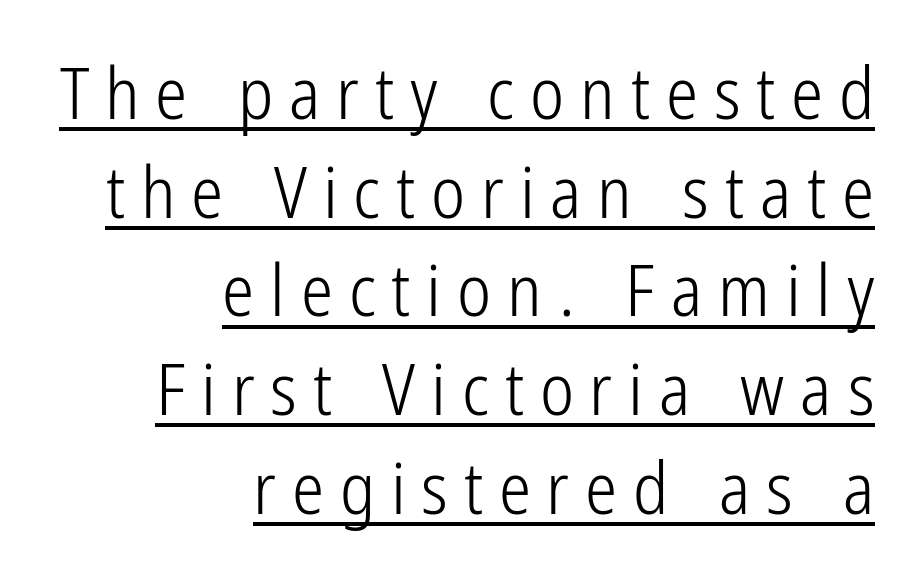
Caption: lettering with a line underneath. These lines are rendered in a variable-pitch font. Someone cranked the tracking dial way up on this one. This block has exactly the height ordinary leading produces.
